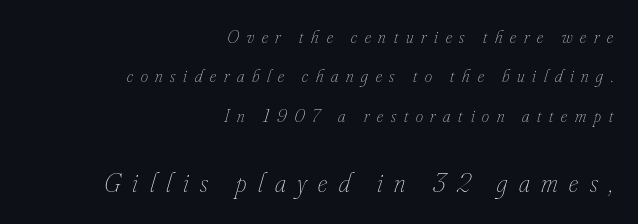
This rendering uses right alignment, leaving the left contour irregular. The gap between lines stays unmarked. Rendered with sloped, italic letterforms. Bold? No — there's no thickening of the strokes. The type is letterspaced generously, with wide tracking. Size hierarchy here favors the trailing block over the leading one.
